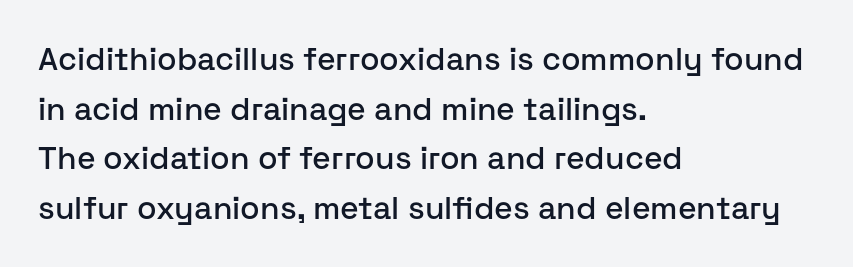
Q: Is the text italic (slanted)? A: No, it is upright.
Q: Is the typeface a serif or a sans-serif typeface? A: Sans-serif.
Q: Is the text underlined? A: No.
Q: How is the paragraph aligned? A: Left-aligned.
Q: Is the spacing between letters normal or unusually wide? A: Normal.
Q: Is the spacing between lines tight, normal or loose? A: Normal.
Q: Width (condensed, normal, or wide)? A: Normal.
Q: Stroke contrast? A: Low.
Q: x-height? A: Medium.
Q: Monospaced? A: No.
